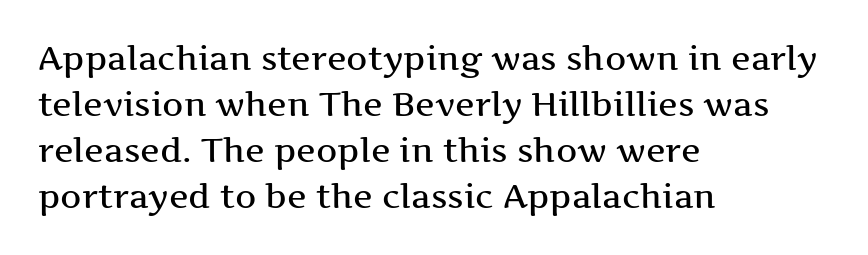
Q: Is the text italic (slanted)? A: No, it is upright.
Q: Is the typeface a serif or a sans-serif typeface? A: Serif.
Q: Is the text underlined? A: No.
Q: How is the paragraph aligned? A: Left-aligned.
Q: Is the spacing between letters normal or unusually wide? A: Normal.
Q: Is the spacing between lines tight, normal or loose? A: Normal.
Q: Width (condensed, normal, or wide)? A: Wide.
Q: Stroke contrast? A: Medium.
Q: x-height? A: Medium.
Q: Monospaced? A: No.
